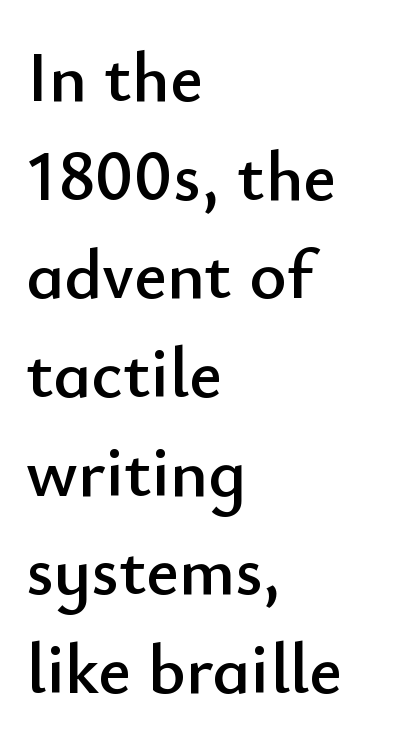
The image shows 71 px sans-serif type, upright; set left-aligned, normal line spacing (1.39x), normal letter spacing, not underlined; low stroke contrast and a small x-height.
